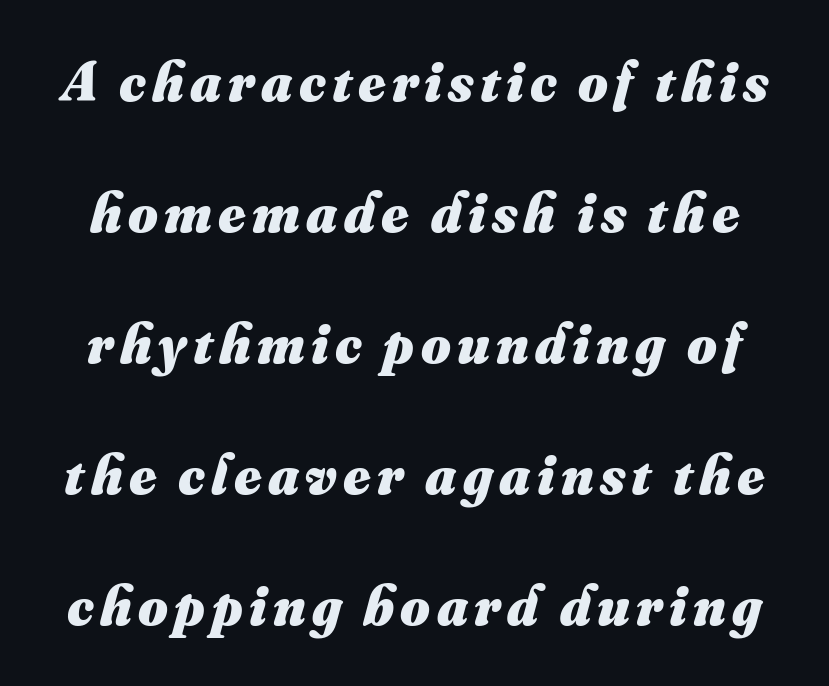
{"bold": "yes", "weight": "heavy", "width": "normal", "stroke_contrast": "medium", "x_height": "small", "monospaced": "no", "underline": "no", "line_spacing": "loose", "line_spacing_ratio": 2.3, "glyph_px": 57}
